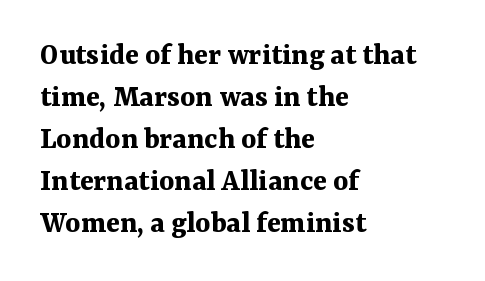
The letters carry serifs — small finishing strokes at the ends of their stems. The specimen reads as upright at a glance. Check the space under the baseline: it is left empty. The passage is arranged the way most books set body copy — flush left. Horizontal bands of white between lines are of average thickness.
